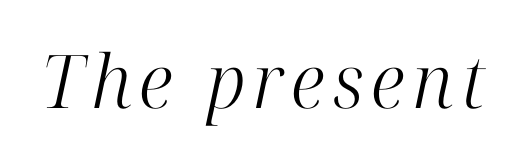
{"serif": "yes", "italic": "yes", "lean": "right", "slant_degrees": 12, "bold": "no", "weight": "light", "width": "normal", "stroke_contrast": "high", "x_height": "medium", "monospaced": "no", "underline": "no", "glyph_px": 74}
